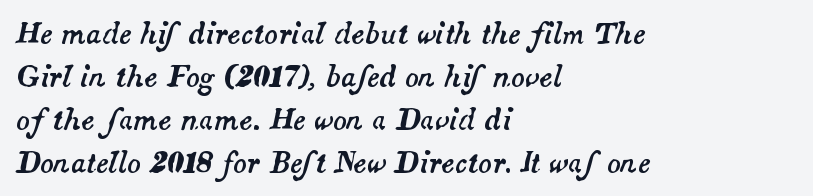
Q: Is the text italic (slanted)? A: Yes, it leans right by about 14 degrees.
Q: Is the text underlined? A: No.
Q: How is the paragraph aligned? A: Left-aligned.
Q: Is the spacing between letters normal or unusually wide? A: Normal.
Q: Is the spacing between lines tight, normal or loose? A: Normal.
Q: Width (condensed, normal, or wide)? A: Normal.
Q: Stroke contrast? A: Medium.
Q: x-height? A: Small.
Q: Monospaced? A: No.
